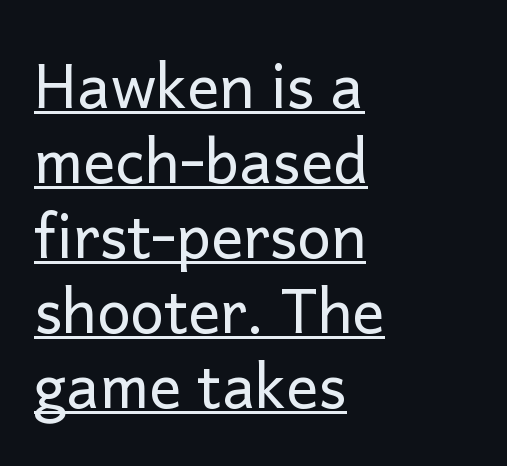
Q: Is the text bold? A: No.
Q: Is the text italic (slanted)? A: No, it is upright.
Q: Is the typeface a serif or a sans-serif typeface? A: Sans-serif.
Q: Is the text underlined? A: Yes.
Q: How is the paragraph aligned? A: Left-aligned.
Q: Is the spacing between letters normal or unusually wide? A: Normal.
Q: Is the spacing between lines tight, normal or loose? A: Normal.
Q: Width (condensed, normal, or wide)? A: Normal.
Q: Stroke contrast? A: Low.
Q: x-height? A: Medium.
Q: Monospaced? A: No.
